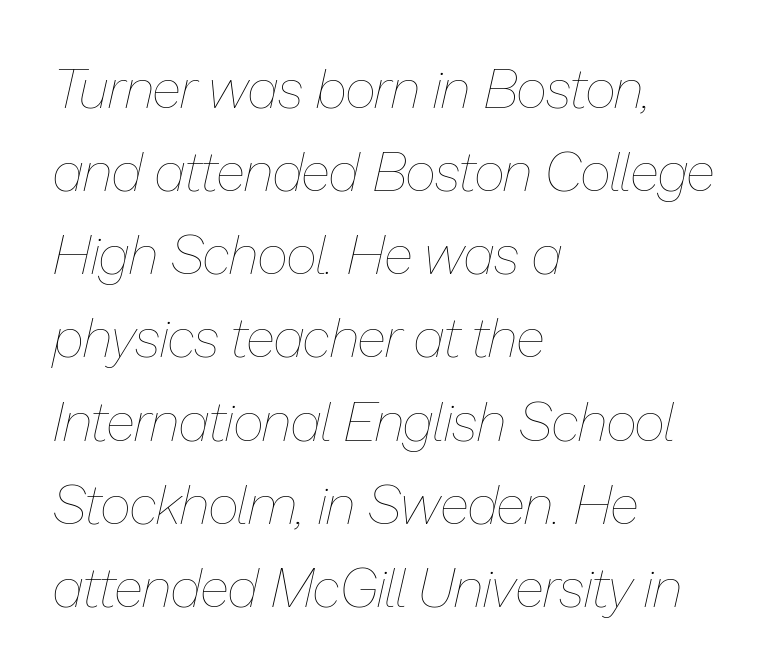
Q: Is the text bold? A: No.
Q: Is the text italic (slanted)? A: Yes, it leans right by about 13 degrees.
Q: Is the text underlined? A: No.
Q: How is the paragraph aligned? A: Left-aligned.
Q: Is the spacing between letters normal or unusually wide? A: Normal.
Q: Is the spacing between lines tight, normal or loose? A: Normal.
Q: Width (condensed, normal, or wide)? A: Normal.
Q: Stroke contrast? A: Low.
Q: x-height? A: Medium.
Q: Monospaced? A: No.
